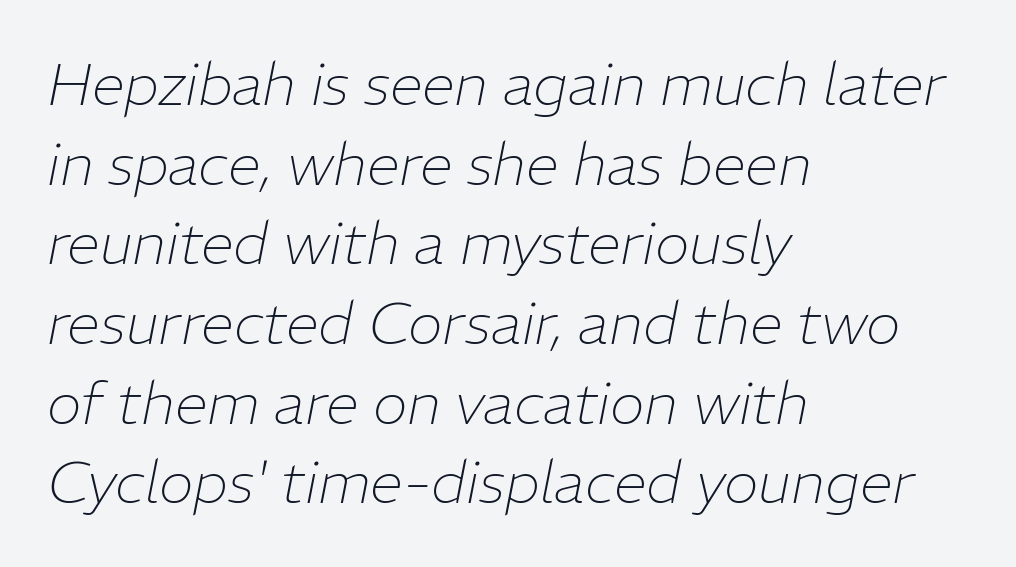
The image shows 59 px thin type, italic (leaning right); set left-aligned, normal line spacing (1.35x), normal letter spacing, not underlined; low stroke contrast and a medium x-height.
